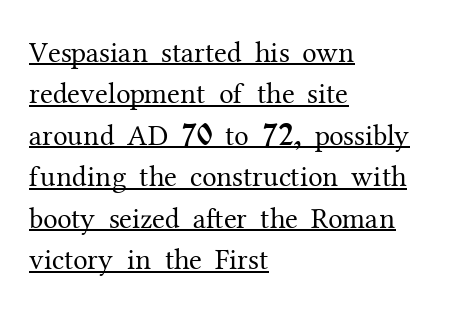
The image shows 29 px regular-weight serif type, upright; set left-aligned, normal line spacing (1.43x), normal letter spacing, underlined; medium stroke contrast and a medium x-height.
